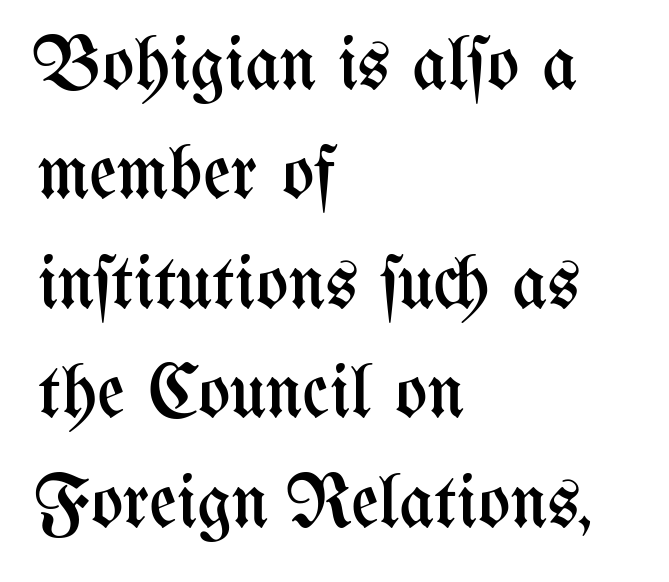
Q: Is the text bold? A: No.
Q: Is the text italic (slanted)? A: No, it is upright.
Q: Is the text underlined? A: No.
Q: How is the paragraph aligned? A: Left-aligned.
Q: Is the spacing between letters normal or unusually wide? A: Normal.
Q: Is the spacing between lines tight, normal or loose? A: Normal.
Q: Width (condensed, normal, or wide)? A: Condensed.
Q: Stroke contrast? A: Medium.
Q: x-height? A: Medium.
Q: Monospaced? A: No.
